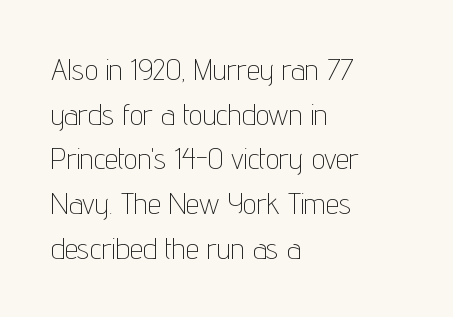
{"serif": "no", "italic": "no", "bold": "no", "weight": "thin", "width": "condensed", "stroke_contrast": "low", "x_height": "medium", "monospaced": "no", "underline": "no", "align": "left", "line_spacing": "normal", "line_spacing_ratio": 1.49, "letter_spacing": "normal", "letter_spacing_em": 0.0, "glyph_px": 30}
